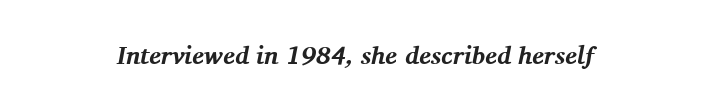
The image shows 25 px bold type, italic (leaning right); set centered, normal letter spacing, not underlined.
